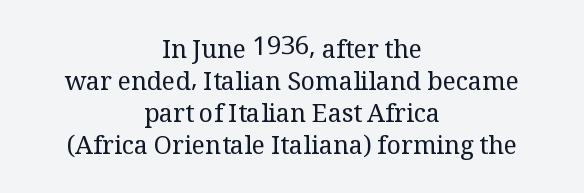
Q: Is the text bold? A: No.
Q: Is the text italic (slanted)? A: No, it is upright.
Q: Is the text underlined? A: No.
Q: How is the paragraph aligned? A: Centered.
Q: Is the spacing between letters normal or unusually wide? A: Normal.
Q: Is the spacing between lines tight, normal or loose? A: Normal.
